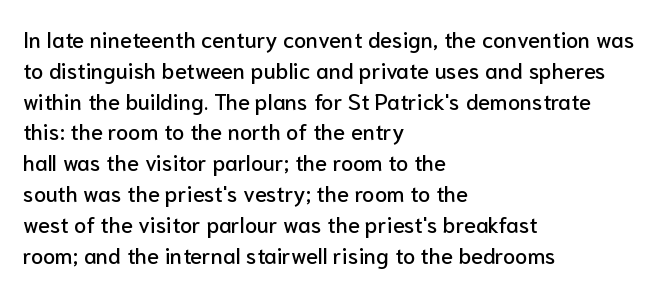
The image shows 22 px text type, upright; set left-aligned, normal line spacing (1.4x), normal letter spacing, not underlined.
